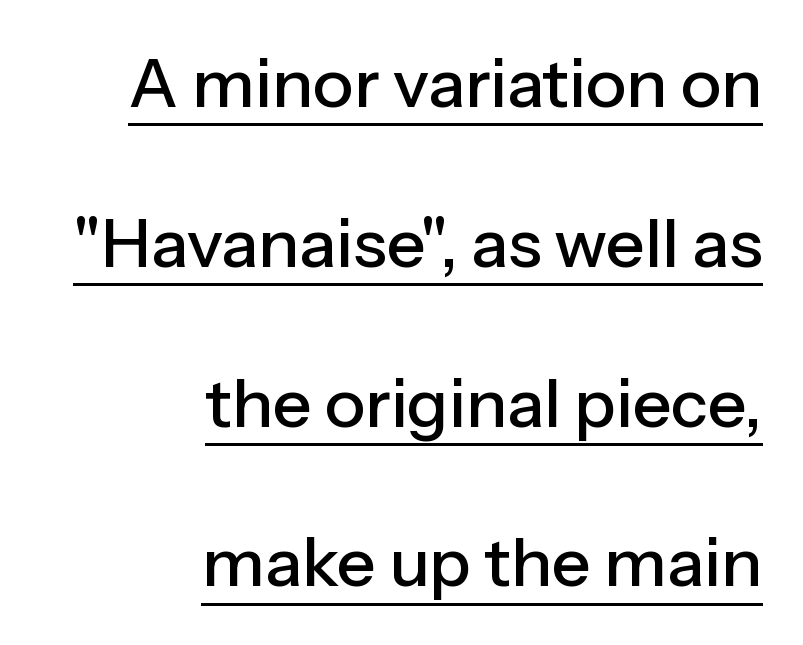
{"serif": "no", "italic": "no", "width": "normal", "stroke_contrast": "low", "x_height": "medium", "monospaced": "no", "underline": "yes", "align": "right", "line_spacing": "loose", "line_spacing_ratio": 2.35, "letter_spacing": "normal", "letter_spacing_em": 0.0, "glyph_px": 68}
